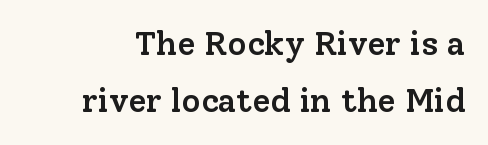
Every letter is mildly thick-stroked: semibold rather than bold. Think of a printed novel: that variable character pitch is what you see here. Is the letter spacing exaggerated? No — it looks like the ordinary default. The letters carry serifs — small finishing strokes at the ends of their stems. These lines were composed using upright roman letters.
